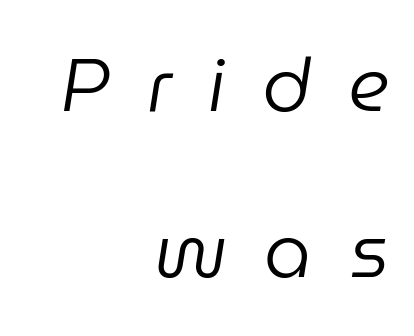
Q: Is the text bold? A: No.
Q: Is the text italic (slanted)? A: Yes, it leans right by about 9 degrees.
Q: Is the text underlined? A: No.
Q: How is the paragraph aligned? A: Right-aligned.
Q: Is the spacing between letters normal or unusually wide? A: Unusually wide.
Q: Is the spacing between lines tight, normal or loose? A: Loose.
Q: Width (condensed, normal, or wide)? A: Normal.
Q: Stroke contrast? A: Low.
Q: x-height? A: Medium.
Q: Monospaced? A: No.
